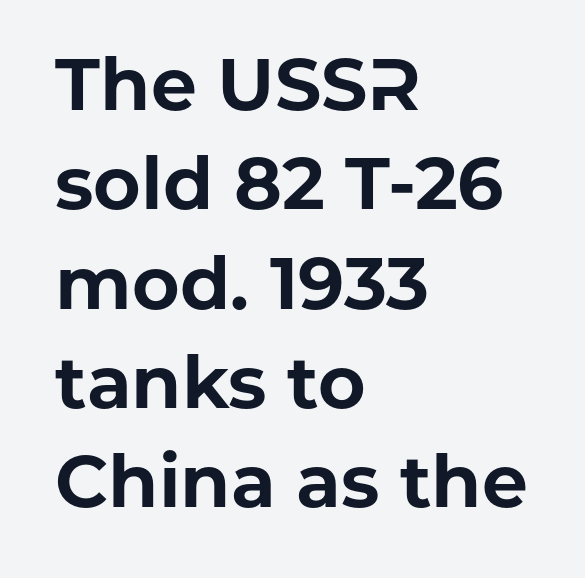
Check under the words: just untouched page. The letters advance in unequal steps, a hallmark of proportional type. Notice how the stems are strictly vertical — no italics here. Glyph-to-glyph distance matches everyday printed text.
